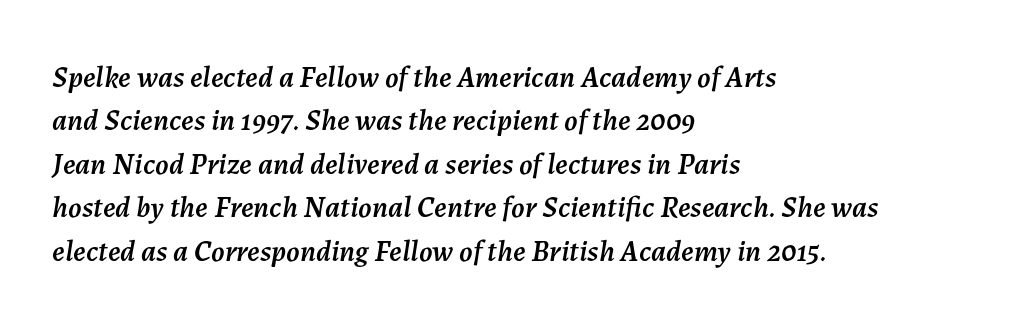
The image shows 30 px text type, italic (leaning right); set left-aligned, normal line spacing (1.45x), normal letter spacing, not underlined; medium stroke contrast and a medium x-height.
